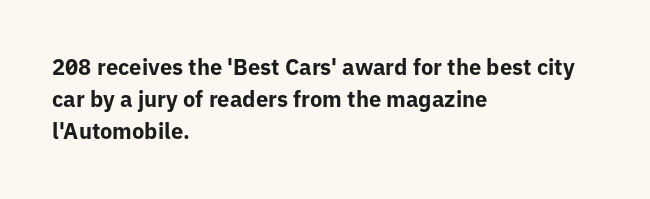
The image shows 22 px bold type, upright; set left-aligned, normal line spacing (1.46x), normal letter spacing, not underlined.
